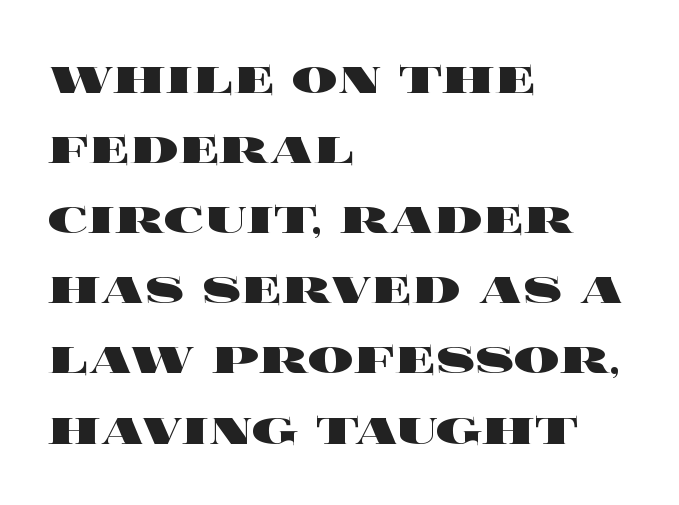
The image shows 57 px heavy, wide type, upright; set left-aligned, line spacing 1.23x, normal letter spacing, not underlined; a large x-height.
